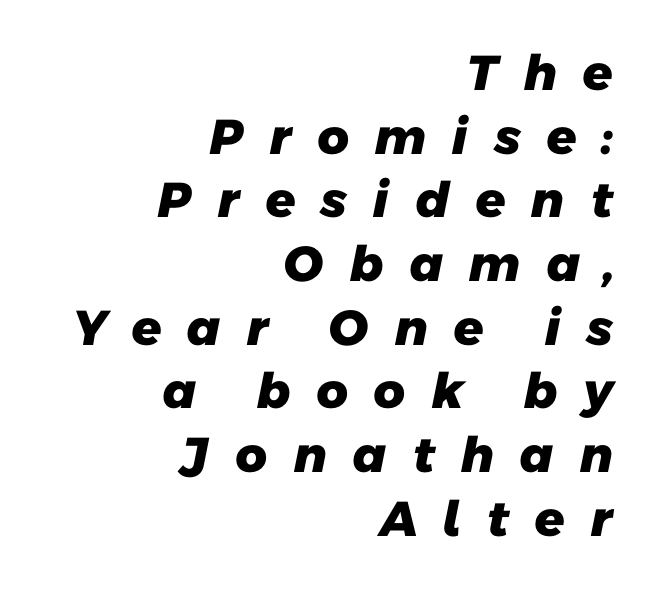
The image shows 49 px heavy sans-serif type; set right-aligned, normal line spacing (1.3x), unusually wide letter spacing (+0.49 em), not underlined; low stroke contrast and a medium x-height.
